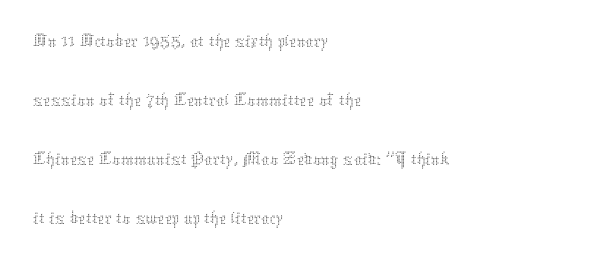
The image shows 41 px thin type, upright; set left-aligned, normal line spacing (1.44x), normal letter spacing, not underlined; medium stroke contrast and a medium x-height.
